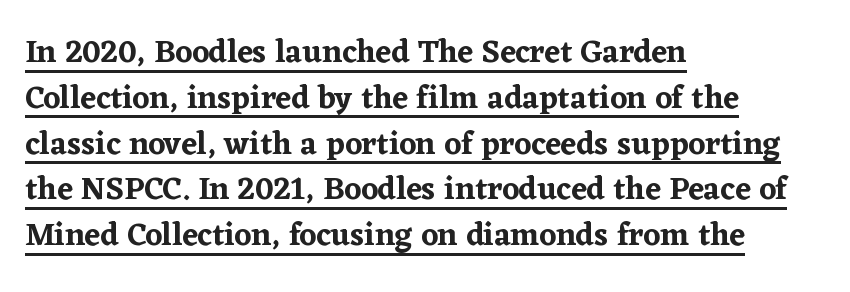
Q: Is the text italic (slanted)? A: No, it is upright.
Q: Is the typeface a serif or a sans-serif typeface? A: Serif.
Q: Is the text underlined? A: Yes.
Q: How is the paragraph aligned? A: Left-aligned.
Q: Is the spacing between letters normal or unusually wide? A: Normal.
Q: Is the spacing between lines tight, normal or loose? A: Normal.
Q: Width (condensed, normal, or wide)? A: Normal.
Q: Stroke contrast? A: Low.
Q: x-height? A: Medium.
Q: Monospaced? A: No.
